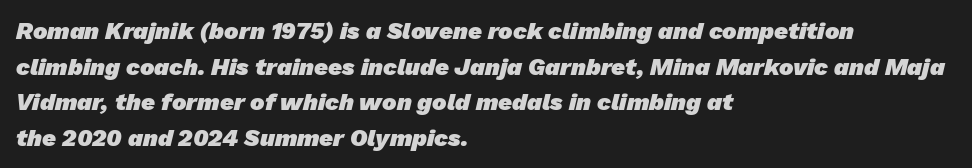
Weight: bold. Reading down the column, the eye jumps a familiar distance to each next line. The typesetter chose a ragged-right arrangement here. Clear beneath every line of the passage. Default kerning and tracking; the words read as compact shapes.
